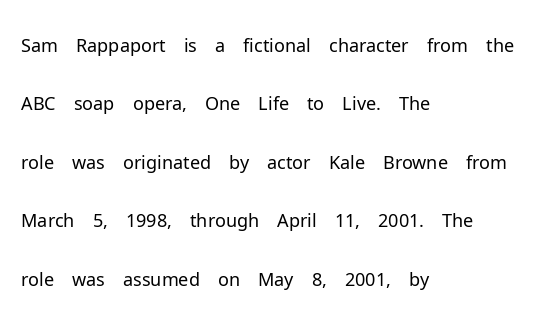
The image shows 37 px light sans-serif type, upright; set left-aligned, normal line spacing (1.58x), normal letter spacing, not underlined; low stroke contrast and a medium x-height.
